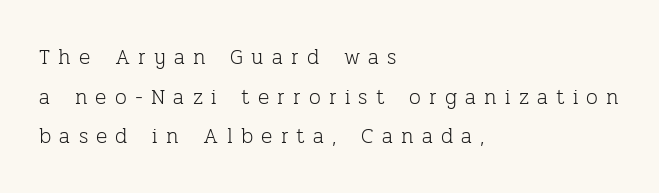
{"italic": "no", "bold": "no", "underline": "no", "align": "left", "line_spacing_ratio": 1.89, "letter_spacing": "wide", "letter_spacing_em": 0.39, "glyph_px": 21}
